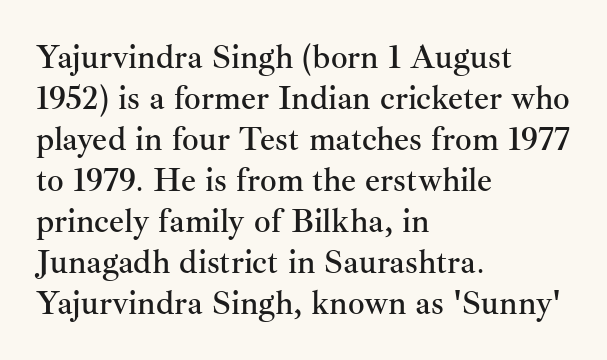
These lines stack with their left ends in a neat column. Inter-character spacing is left at the font's built-in metrics. The space beneath each line is pristine and unruled. Stroke terminals: seriffed.
